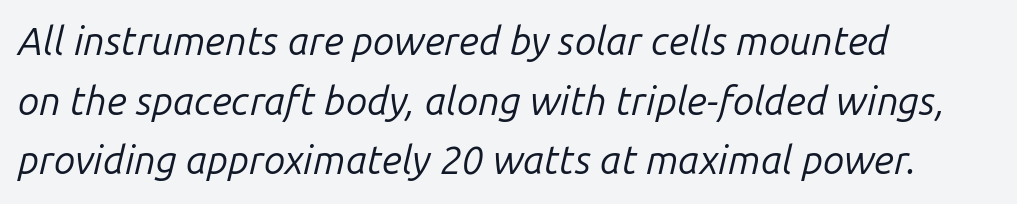
Q: Is the text bold? A: No.
Q: Is the text italic (slanted)? A: Yes, it leans right by about 14 degrees.
Q: Is the text underlined? A: No.
Q: How is the paragraph aligned? A: Left-aligned.
Q: Is the spacing between letters normal or unusually wide? A: Normal.
Q: Is the spacing between lines tight, normal or loose? A: Normal.
Q: Width (condensed, normal, or wide)? A: Normal.
Q: Stroke contrast? A: Low.
Q: x-height? A: Medium.
Q: Monospaced? A: No.
